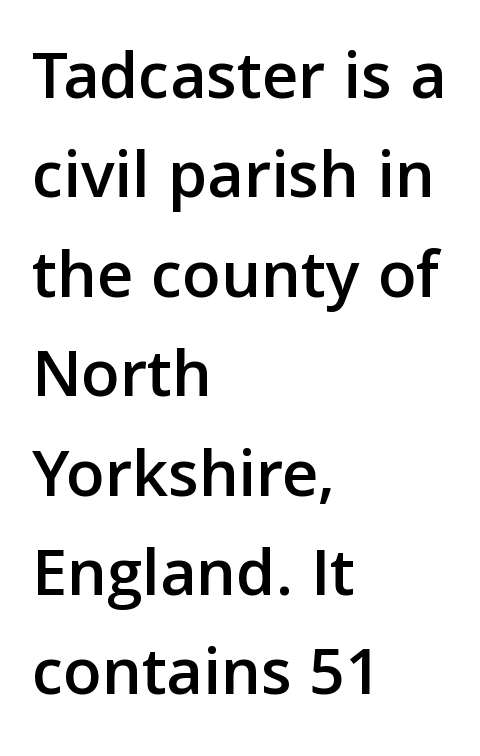
The image shows 70 px sans-serif type, upright; set left-aligned, normal line spacing (1.42x), normal letter spacing, not underlined; low stroke contrast and a medium x-height.
